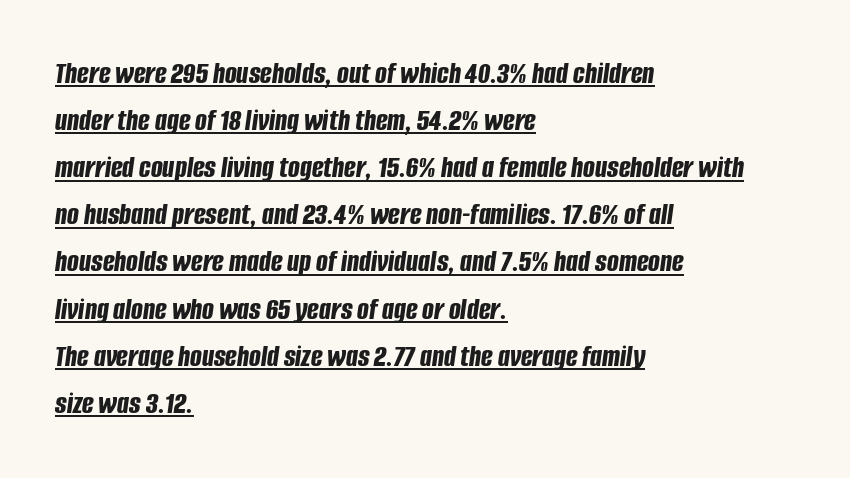
The image shows 31 px bold, condensed type, italic (leaning right); set left-aligned, normal line spacing (1.52x), normal letter spacing, underlined; low stroke contrast and a large x-height.
